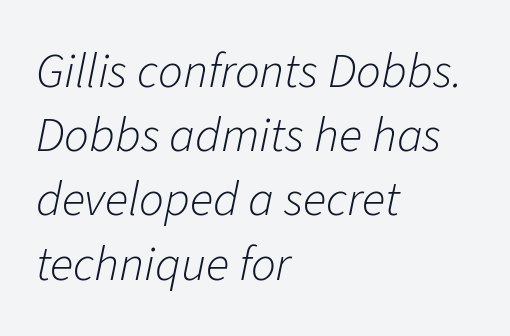
Think of a printed novel: that variable character pitch is what you see here. The glyphs are unaccompanied by any horizontal stroke below them. Yep, that's italic — everything's leaning. Is the block centered? No — it sits flush against the left margin. Here the glyphs are tracked normally, forming tight word shapes.
